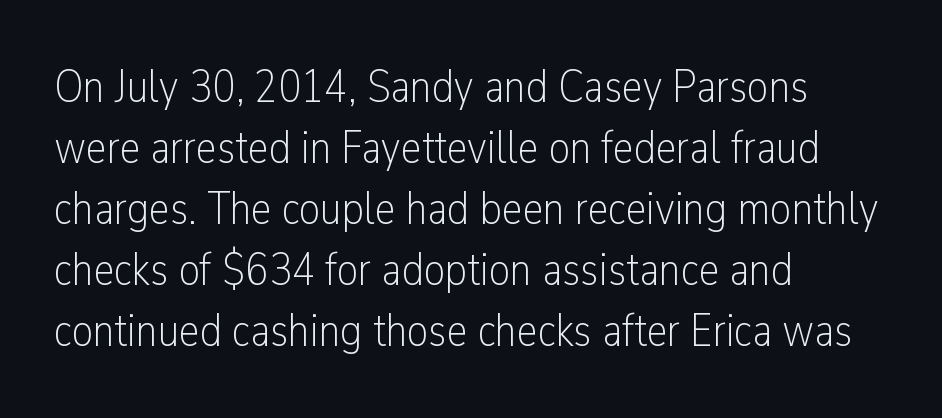
Q: Is the text bold? A: No.
Q: Is the text italic (slanted)? A: No, it is upright.
Q: Is the typeface a serif or a sans-serif typeface? A: Sans-serif.
Q: Is the text underlined? A: No.
Q: How is the paragraph aligned? A: Left-aligned.
Q: Is the spacing between letters normal or unusually wide? A: Normal.
Q: Is the spacing between lines tight, normal or loose? A: Normal.
Q: Width (condensed, normal, or wide)? A: Condensed.
Q: Stroke contrast? A: Low.
Q: x-height? A: Medium.
Q: Monospaced? A: No.
